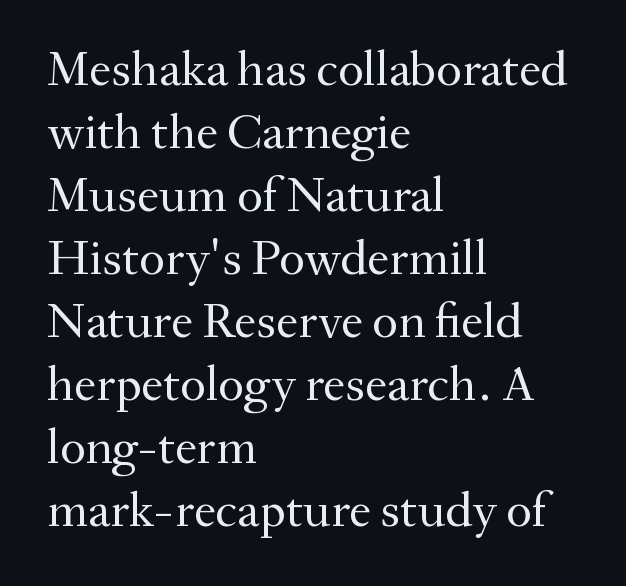
The image shows 50 px regular-weight serif type, upright; set left-aligned, normal line spacing (1.26x), normal letter spacing, not underlined; medium stroke contrast and a small x-height.
